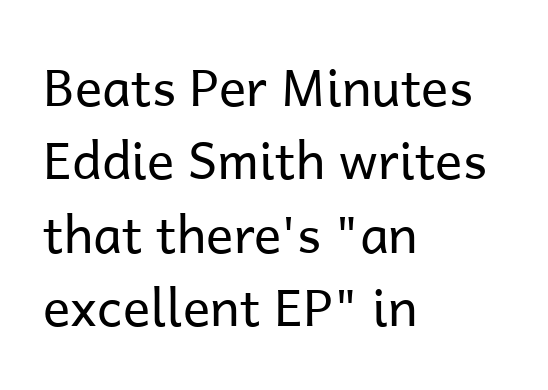
Q: Is the text bold? A: No.
Q: Is the text italic (slanted)? A: No, it is upright.
Q: Is the typeface a serif or a sans-serif typeface? A: Sans-serif.
Q: Is the text underlined? A: No.
Q: How is the paragraph aligned? A: Left-aligned.
Q: Is the spacing between letters normal or unusually wide? A: Normal.
Q: Is the spacing between lines tight, normal or loose? A: Normal.
Q: Width (condensed, normal, or wide)? A: Normal.
Q: Stroke contrast? A: Low.
Q: x-height? A: Medium.
Q: Monospaced? A: No.
